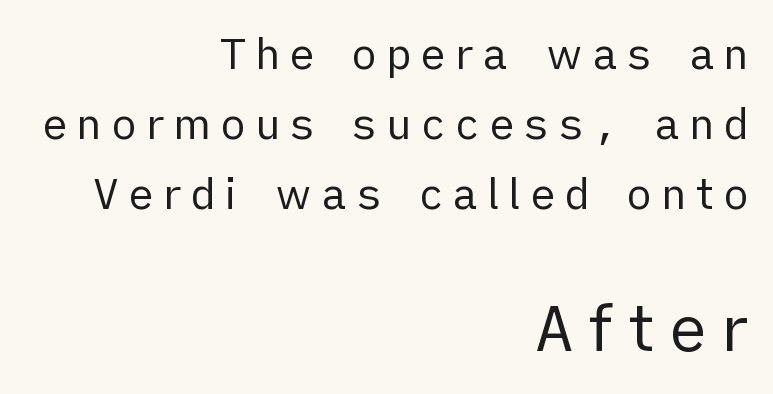
{"serif": "no", "italic": "no", "bold": "no", "weight": "regular", "width": "normal", "stroke_contrast": "low", "x_height": "medium", "monospaced": "no", "underline": "no", "align": "right", "line_spacing": "normal", "line_spacing_ratio": 1.63, "letter_spacing": "wide", "letter_spacing_em": 0.2, "larger_block": "second", "size_ratio": 1.49, "glyph_px": 64}
